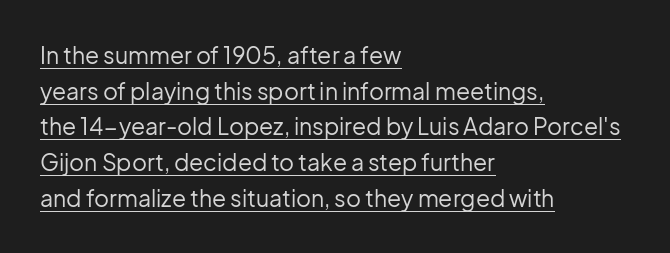
The image shows 23 px text type, upright; set left-aligned, normal line spacing (1.55x), normal letter spacing, underlined.
